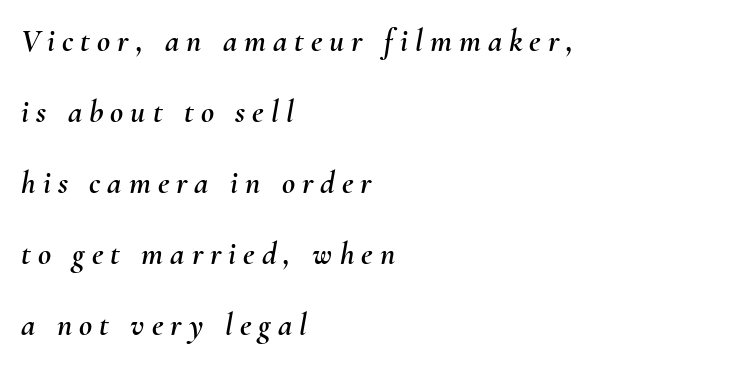
The image shows 32 px text type, italic (leaning right); set left-aligned, loose line spacing (2.22x), unusually wide letter spacing (+0.22 em), not underlined; medium stroke contrast and a small x-height.
